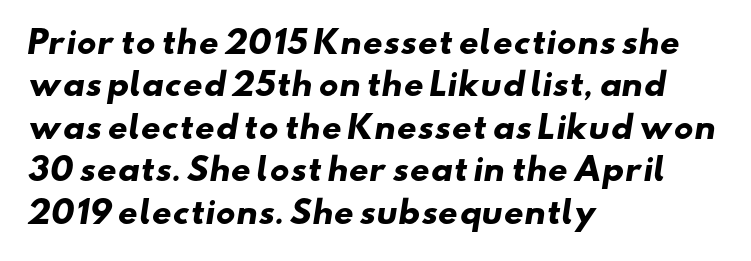
Notice how descenders clear the ascenders below comfortably — that's standard leading. These lines stack with their left ends in a neat column. Character widths vary here, with narrow letters taking less room than wide ones. The designer went with a sans here, leaving each stem footless.
